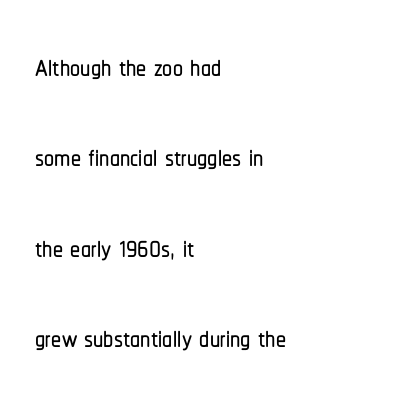
{"serif": "no", "italic": "no", "width": "condensed", "stroke_contrast": "low", "x_height": "medium", "monospaced": "no", "underline": "no", "align": "left", "line_spacing": "loose", "line_spacing_ratio": 2.26, "letter_spacing": "normal", "letter_spacing_em": 0.0, "glyph_px": 40}
